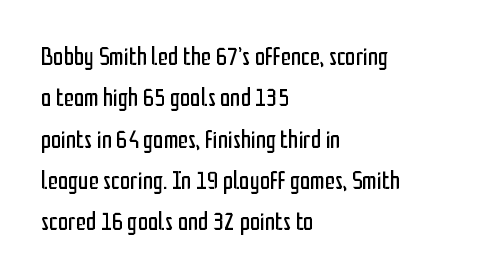
The image shows 26 px text type, upright; set left-aligned, normal line spacing (1.59x), normal letter spacing, not underlined.
